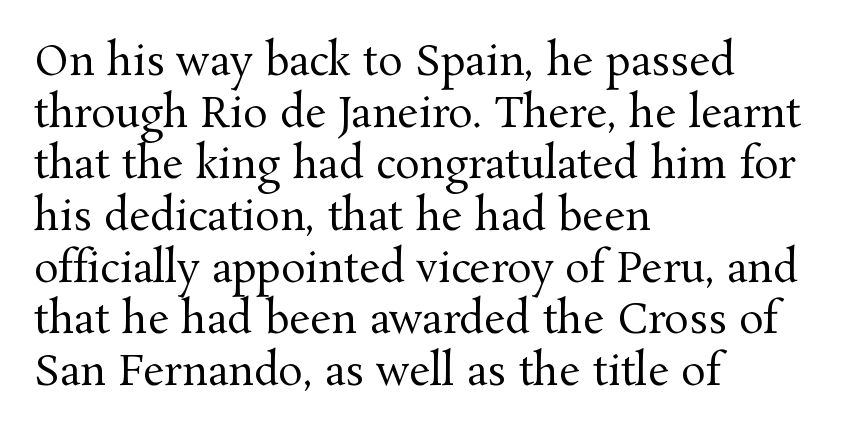
Caption: face not bold, strokes unweighted. The passage shown is typeset with a serif family. You could not count columns in this text — the font is proportionally spaced. Beneath every word, the page is bare. A typesetter would mark this as roman, not italic. Each word holds together tightly as a unit, with standard inter-letter gaps.
